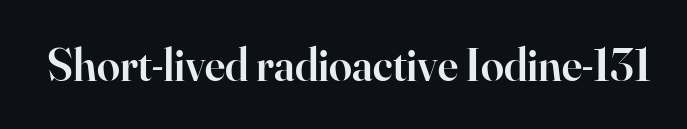
{"serif": "yes", "italic": "no", "bold": "semi", "weight": "semibold", "width": "normal", "stroke_contrast": "high", "x_height": "small", "monospaced": "no", "underline": "no", "letter_spacing": "normal", "letter_spacing_em": 0.0, "glyph_px": 46}
